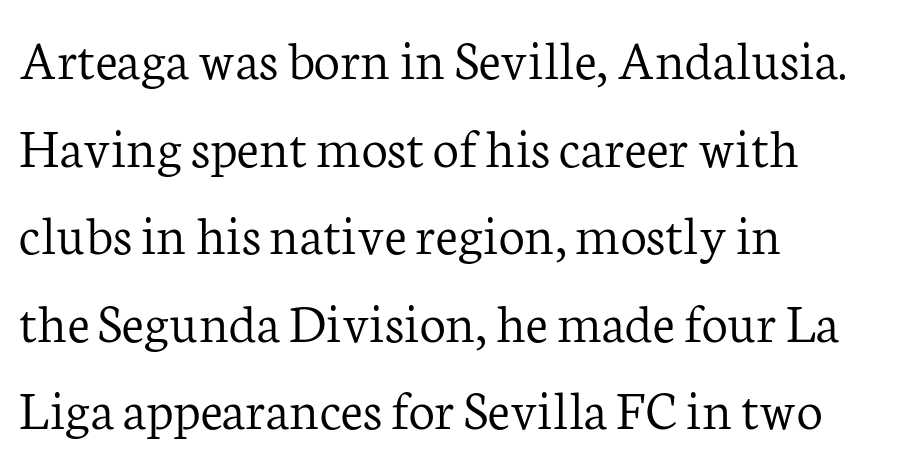
The image shows 58 px light serif type, upright; set left-aligned, normal line spacing (1.51x), normal letter spacing, not underlined; low stroke contrast and a medium x-height.
